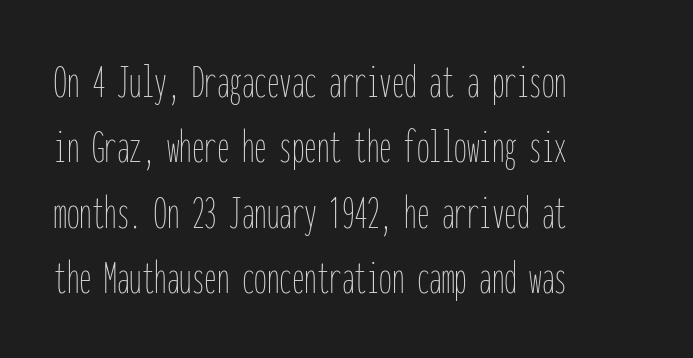
{"italic": "no", "bold": "no", "weight": "thin", "width": "condensed", "stroke_contrast": "low", "x_height": "medium", "monospaced": "yes", "underline": "no", "align": "left", "line_spacing": "normal", "line_spacing_ratio": 1.31, "letter_spacing": "normal", "letter_spacing_em": 0.0, "glyph_px": 50}
